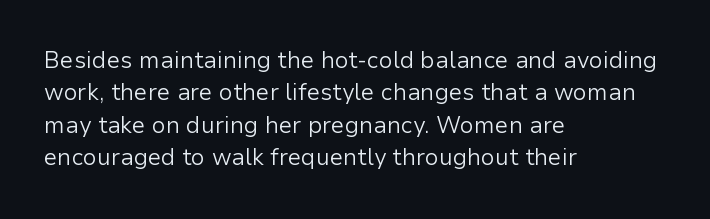
The tracking reads as untouched default to a designer's eye. Layout note: lines flush left. Students, observe: this is what conventionally led text looks like. Underline: absent.
